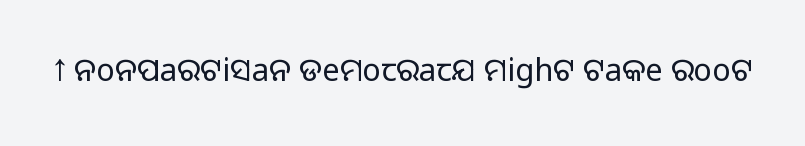
Q: Is the text bold? A: No.
Q: Is the text italic (slanted)? A: No, it is upright.
Q: Is the typeface a serif or a sans-serif typeface? A: Sans-serif.
Q: Is the text underlined? A: No.
Q: Is the spacing between letters normal or unusually wide? A: Normal.
Q: Width (condensed, normal, or wide)? A: Normal.
Q: Stroke contrast? A: Low.
Q: x-height? A: Large.
Q: Monospaced? A: No.
